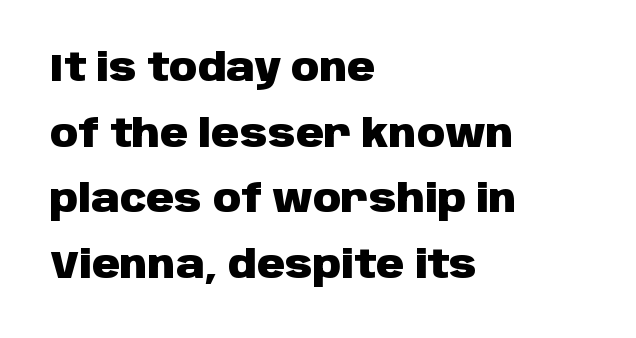
Q: Is the text bold? A: Yes.
Q: Is the text italic (slanted)? A: No, it is upright.
Q: Is the typeface a serif or a sans-serif typeface? A: Sans-serif.
Q: Is the text underlined? A: No.
Q: How is the paragraph aligned? A: Left-aligned.
Q: Is the spacing between letters normal or unusually wide? A: Normal.
Q: Is the spacing between lines tight, normal or loose? A: Normal.
Q: Width (condensed, normal, or wide)? A: Normal.
Q: Stroke contrast? A: Low.
Q: x-height? A: Large.
Q: Monospaced? A: No.
